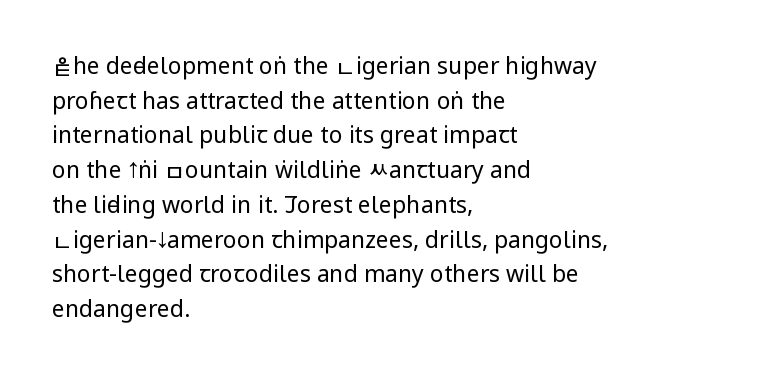
Vertical strokes here are truly vertical. Is the block centered? No — it sits flush against the left margin. Standard letterfit; no display-style spreading of the glyphs. This is not heavy type; no bold has been used.
